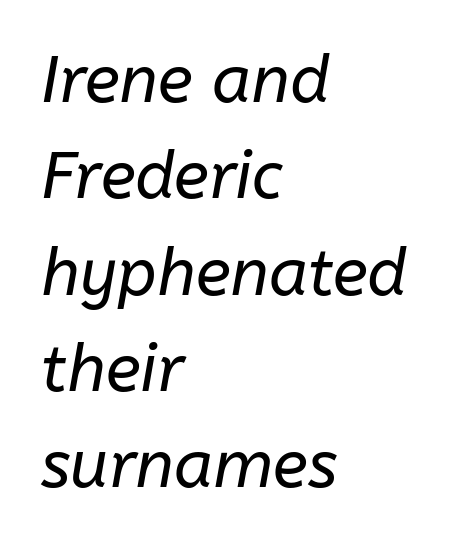
The image shows 66 px regular-weight type, italic (leaning right); set left-aligned, normal line spacing (1.46x), normal letter spacing, not underlined; low stroke contrast and a medium x-height.
